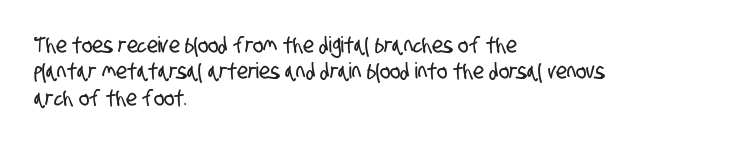
Type without underlining. Students, note that the glyphs here touch the page at normal intervals. Caption: multi-line text, flush left, ragged right.
